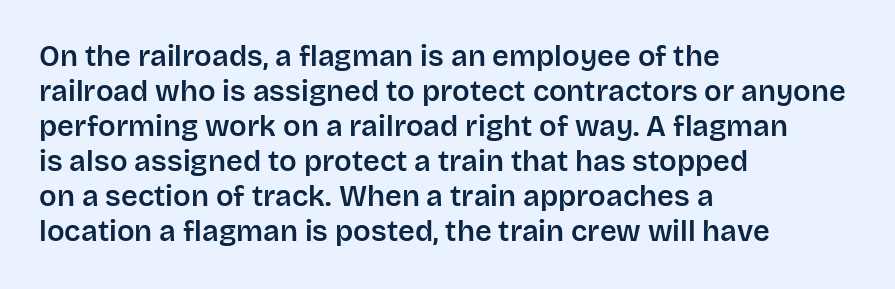
{"serif": "no", "italic": "no", "width": "normal", "stroke_contrast": "low", "x_height": "large", "monospaced": "no", "underline": "no", "align": "left", "line_spacing_ratio": 1.21, "letter_spacing": "normal", "letter_spacing_em": 0.0, "glyph_px": 29}
